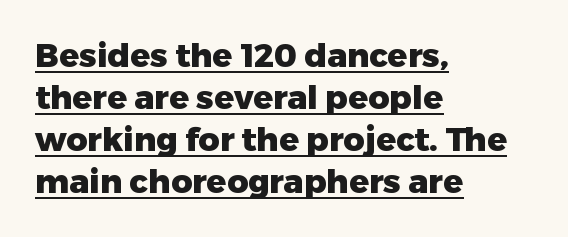
{"serif": "no", "italic": "no", "bold": "yes", "weight": "heavy", "width": "normal", "stroke_contrast": "low", "x_height": "medium", "monospaced": "no", "underline": "yes", "align": "left", "line_spacing": "normal", "line_spacing_ratio": 1.27, "letter_spacing": "normal", "letter_spacing_em": 0.0, "glyph_px": 33}
